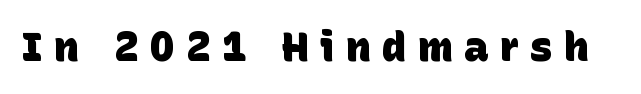
Descender tails drop into unmarked territory. Unlike a traditional serif, this face leaves its strokes unadorned. Summary of weight: heavy, a full bold. Each word looks stretched out because of the extra space between its letters. Each letter keeps its own natural width here, so spacing adapts to shape.
